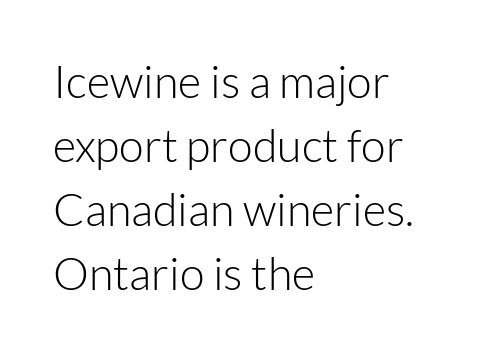
The image shows 45 px light sans-serif type, upright; set left-aligned, normal line spacing (1.42x), normal letter spacing, not underlined; low stroke contrast and a medium x-height.
